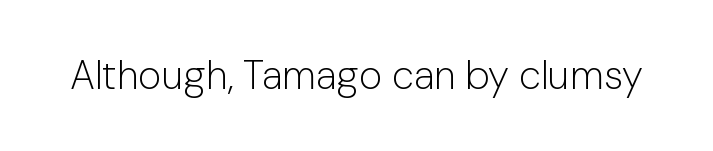
The image shows 40 px light sans-serif type, upright; set normal letter spacing, not underlined; low stroke contrast and a medium x-height.
